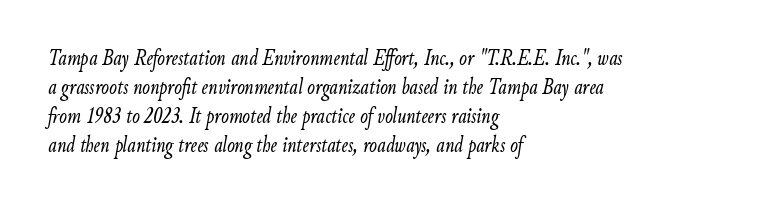
The image shows 23 px text type, italic (leaning right); set left-aligned, normal line spacing (1.26x), normal letter spacing, not underlined.
